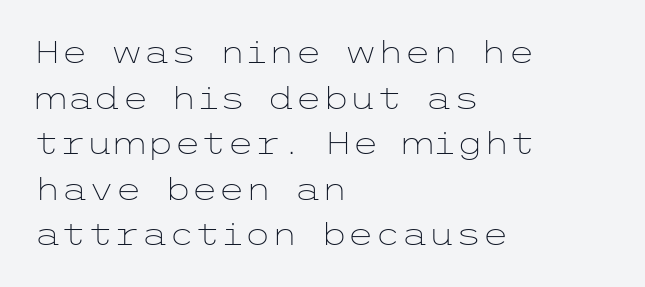
The image shows 31 px light, wide sans-serif type, upright; set left-aligned, normal line spacing (1.47x), normal letter spacing, not underlined; low stroke contrast and a medium x-height.
